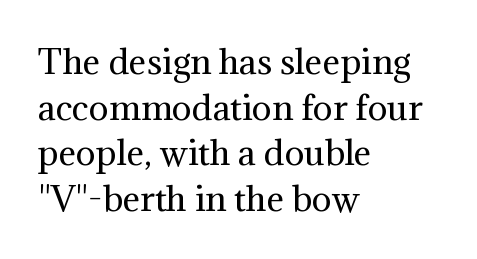
Q: Is the text bold? A: No.
Q: Is the text italic (slanted)? A: No, it is upright.
Q: Is the typeface a serif or a sans-serif typeface? A: Serif.
Q: Is the text underlined? A: No.
Q: How is the paragraph aligned? A: Left-aligned.
Q: Is the spacing between letters normal or unusually wide? A: Normal.
Q: Is the spacing between lines tight, normal or loose? A: Normal.
Q: Width (condensed, normal, or wide)? A: Normal.
Q: Stroke contrast? A: Medium.
Q: x-height? A: Medium.
Q: Monospaced? A: No.
